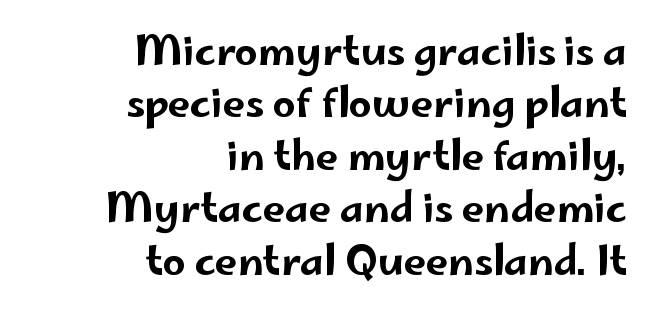
Q: Is the text italic (slanted)? A: No, it is upright.
Q: Is the typeface a serif or a sans-serif typeface? A: Sans-serif.
Q: Is the text underlined? A: No.
Q: How is the paragraph aligned? A: Right-aligned.
Q: Is the spacing between letters normal or unusually wide? A: Normal.
Q: Is the spacing between lines tight, normal or loose? A: Normal.
Q: Width (condensed, normal, or wide)? A: Wide.
Q: Stroke contrast? A: Low.
Q: x-height? A: Small.
Q: Monospaced? A: No.
